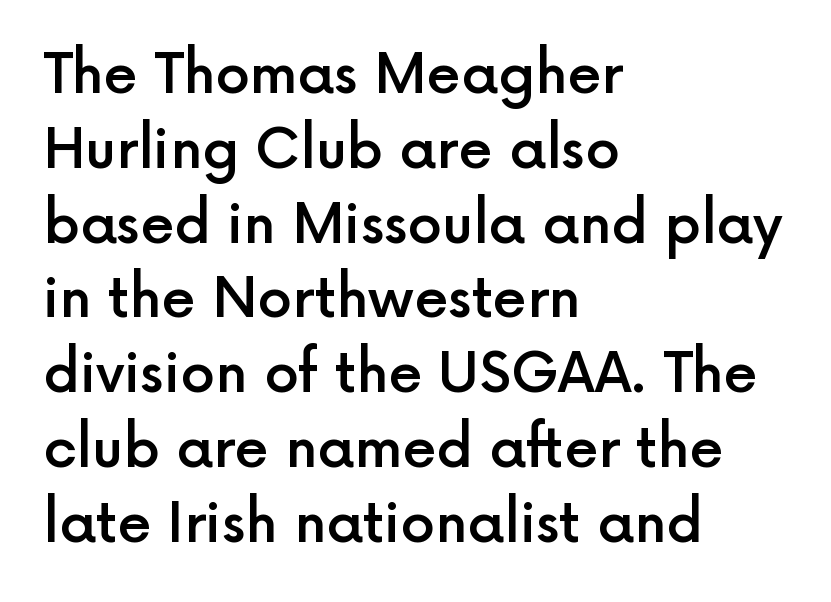
The lines sit at an ordinary, default distance from one another. This sample uses an upright cut, with every glyph sitting square on the baseline. Looks like regular typesetting: each glyph gets only the width it needs. Does extra space separate the letters? No, they use regular spacing.
